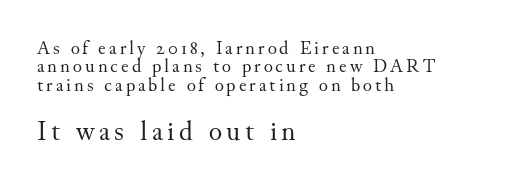
The image shows 28 px regular-weight serif type, upright; set left-aligned, tight line spacing (0.97x), not underlined; the second (bottom) block is 1.47x larger; medium stroke contrast and a small x-height.
